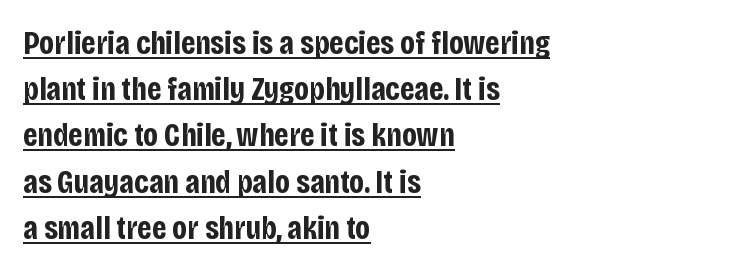
Q: Is the text bold? A: Yes.
Q: Is the text italic (slanted)? A: No, it is upright.
Q: Is the typeface a serif or a sans-serif typeface? A: Sans-serif.
Q: Is the text underlined? A: Yes.
Q: How is the paragraph aligned? A: Left-aligned.
Q: Is the spacing between letters normal or unusually wide? A: Normal.
Q: Is the spacing between lines tight, normal or loose? A: Normal.
Q: Width (condensed, normal, or wide)? A: Condensed.
Q: Stroke contrast? A: Low.
Q: x-height? A: Large.
Q: Monospaced? A: No.
